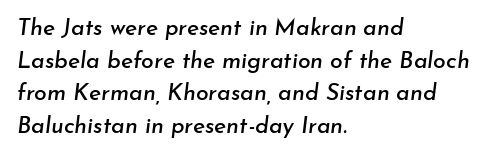
How would I describe the line gaps? Plain and ordinary. Type without underlining. Tall strokes in this sample are angled rather than plumb. This rendering leaves character spacing at its baseline value. The paragraph shown leans on its left margin.
